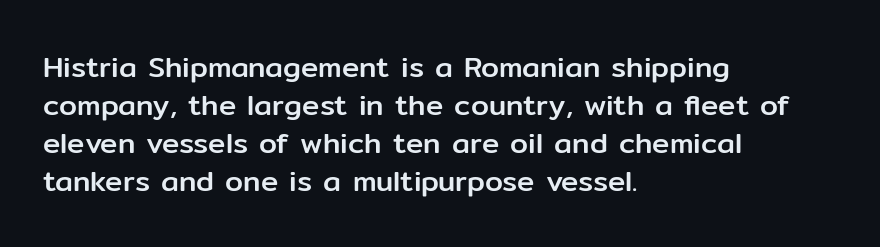
Nothing sits at the stroke ends, so this counts as sans-serif. Characters follow at the spacing the type designer built in. In terms of leading, this rendering sits right in the middle. Words float on clear page, feet unadorned. One-word summary of the alignment: left.
